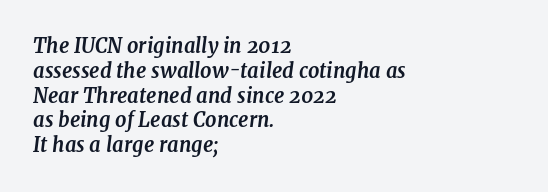
These lines stack with their left ends in a neat column. These words are printed bold, with thick strokes throughout. An italicized treatment has been applied to the whole sample. The zone under the glyphs is completely vacant.
